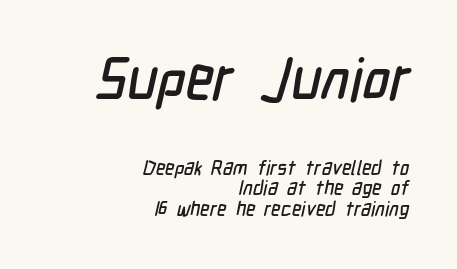
The image shows 59 px condensed sans-serif type; set right-aligned, tight line spacing (1.04x), normal letter spacing, not underlined; the first (top) block is 2.95x larger; low stroke contrast and a medium x-height.
